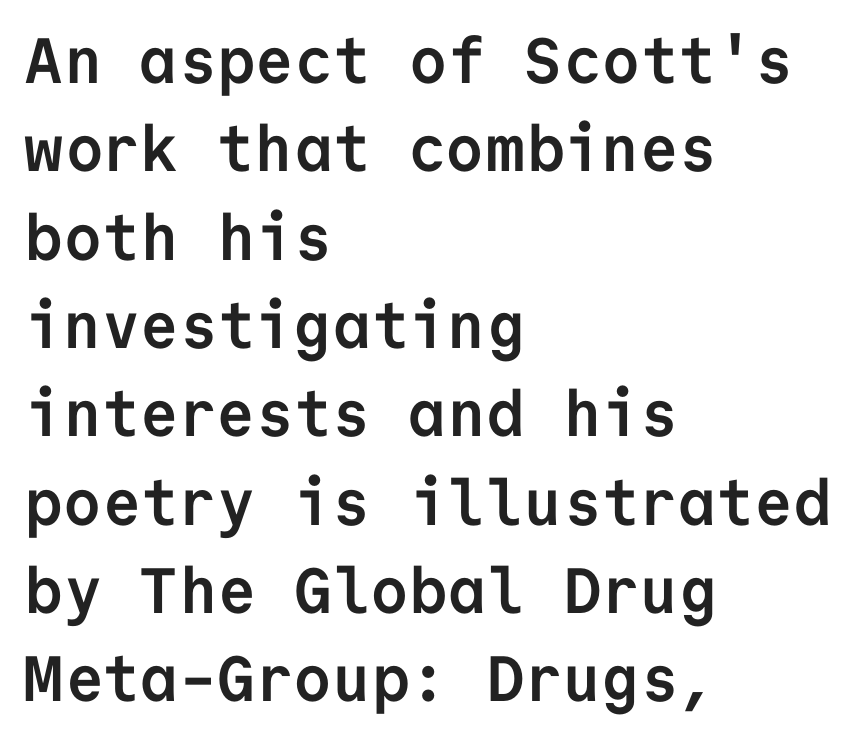
{"serif": "no", "italic": "no", "bold": "yes", "weight": "semibold", "width": "normal", "stroke_contrast": "low", "x_height": "medium", "monospaced": "yes", "underline": "no", "align": "left", "line_spacing": "normal", "line_spacing_ratio": 1.38, "letter_spacing": "normal", "letter_spacing_em": 0.0, "glyph_px": 64}
